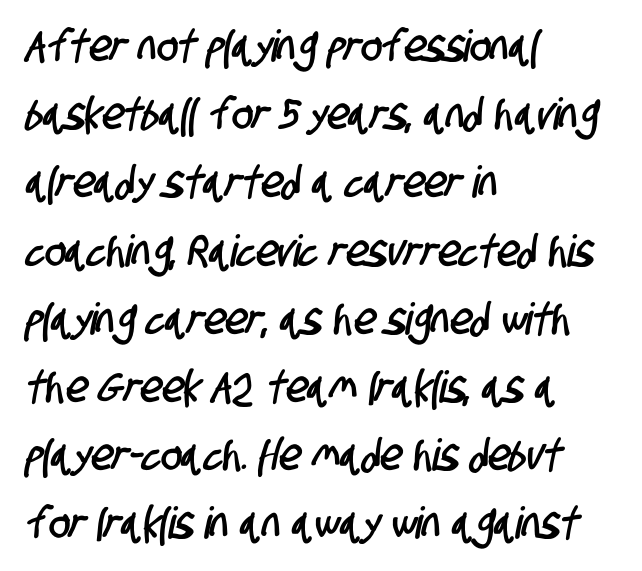
Horizontal alignment here is leftward, the default for most running prose. A typesetter would call this zero additional tracking. Words float on clear page, feet unadorned. Is this a fixed-width face? No — the glyphs have proportional, varying widths. Each new line begins a customary step beneath the previous one.
